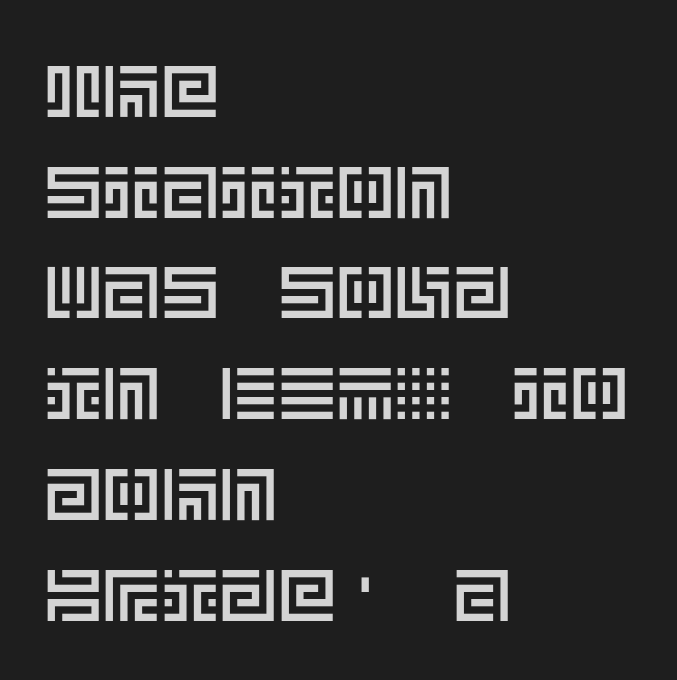
The image shows 73 px text type, upright; set left-aligned, normal line spacing (1.38x), normal letter spacing, not underlined; a large x-height.
